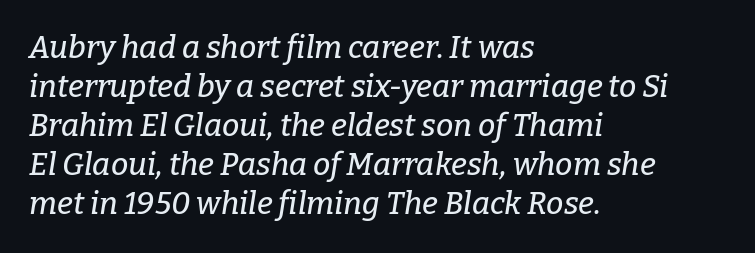
The image shows 31 px serif type, italic (leaning right); set left-aligned, normal line spacing (1.26x), normal letter spacing, not underlined; low stroke contrast and a medium x-height.
